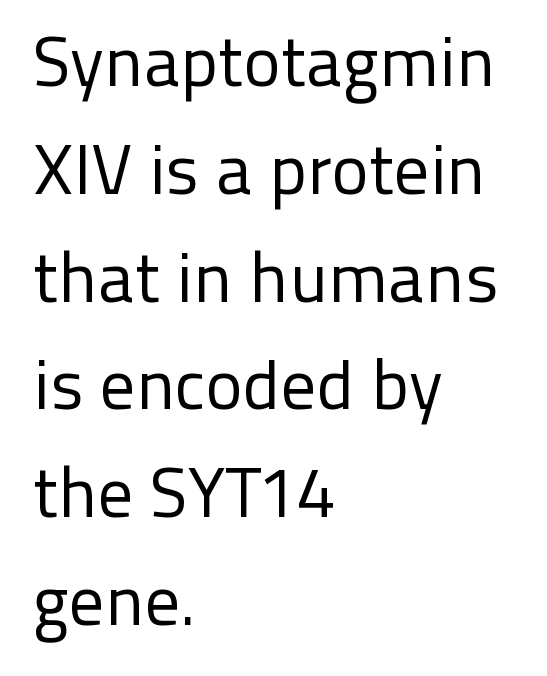
Q: Is the text bold? A: No.
Q: Is the text italic (slanted)? A: No, it is upright.
Q: Is the typeface a serif or a sans-serif typeface? A: Sans-serif.
Q: Is the text underlined? A: No.
Q: How is the paragraph aligned? A: Left-aligned.
Q: Is the spacing between letters normal or unusually wide? A: Normal.
Q: Is the spacing between lines tight, normal or loose? A: Normal.
Q: Width (condensed, normal, or wide)? A: Normal.
Q: Stroke contrast? A: Low.
Q: x-height? A: Medium.
Q: Monospaced? A: No.
